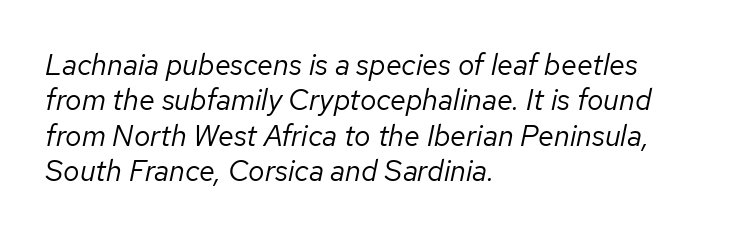
Q: Is the text bold? A: No.
Q: Is the text italic (slanted)? A: Yes, it leans right by about 12 degrees.
Q: Is the text underlined? A: No.
Q: How is the paragraph aligned? A: Left-aligned.
Q: Is the spacing between letters normal or unusually wide? A: Normal.
Q: Width (condensed, normal, or wide)? A: Normal.
Q: Stroke contrast? A: Low.
Q: x-height? A: Medium.
Q: Monospaced? A: No.
